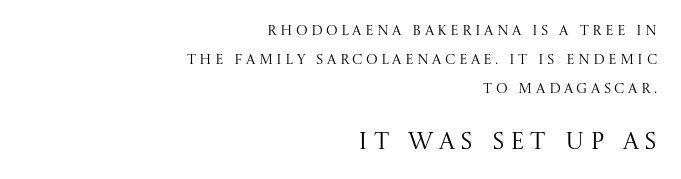
Q: Is the text bold? A: No.
Q: Is the text italic (slanted)? A: No, it is upright.
Q: Is the text underlined? A: No.
Q: How is the paragraph aligned? A: Right-aligned.
Q: Is the spacing between letters normal or unusually wide? A: Unusually wide.
Q: Is the spacing between lines tight, normal or loose? A: Loose.
Q: Which block of text is set in a larger size, the first (top) or the second (bottom)? A: The second (bottom) one.
